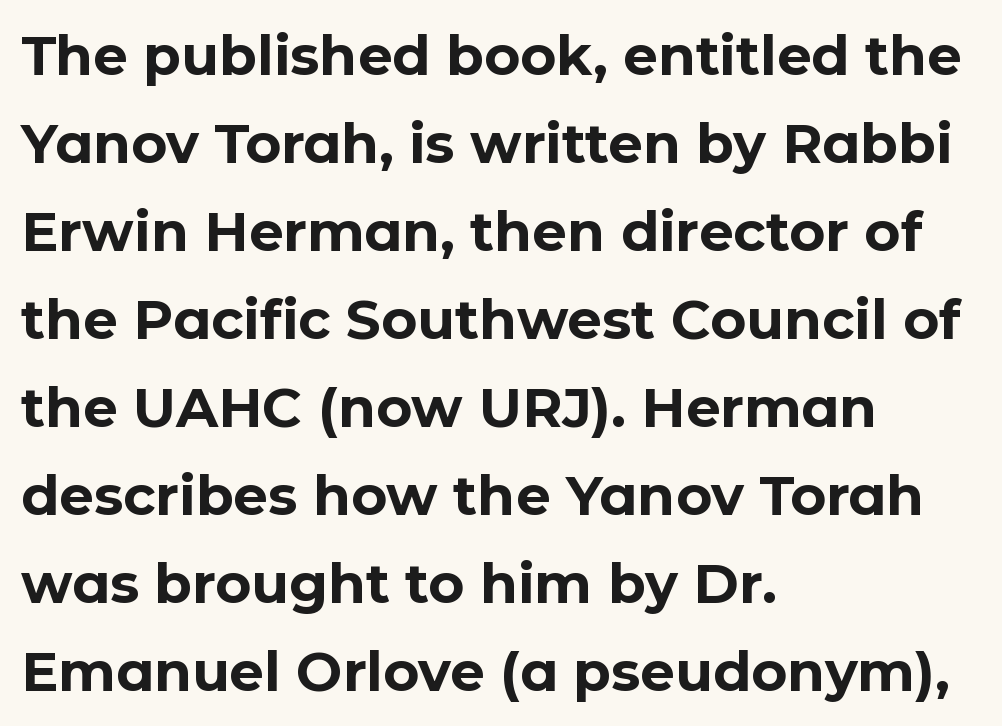
Default kerning and tracking; the words read as compact shapes. Each new line begins a customary step beneath the previous one. Heavy-handed strokes throughout: this text is bold. When letters stand straight like this, we call the style roman or upright. The designer went with a sans here, leaving each stem footless.
